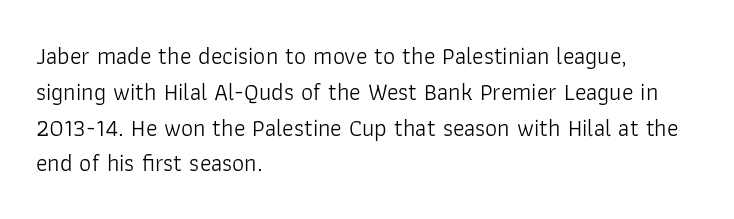
Q: Is the text bold? A: No.
Q: Is the text italic (slanted)? A: No, it is upright.
Q: Is the text underlined? A: No.
Q: How is the paragraph aligned? A: Left-aligned.
Q: Is the spacing between letters normal or unusually wide? A: Normal.
Q: Is the spacing between lines tight, normal or loose? A: Normal.
